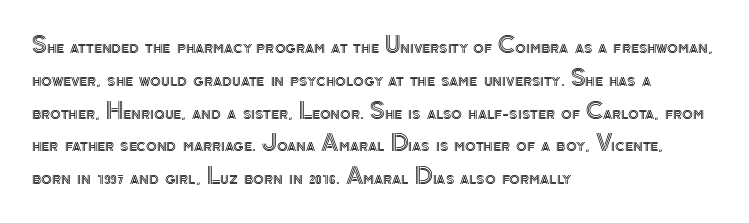
The specimen omits any rule beneath the text block's lines. Is the letter spacing exaggerated? No — it looks like the ordinary default. The typography opts for an upright posture over an oblique one. The rag falls on the right side of this text block. Baseline-to-baseline distance is the conventional proportion of letter height.
